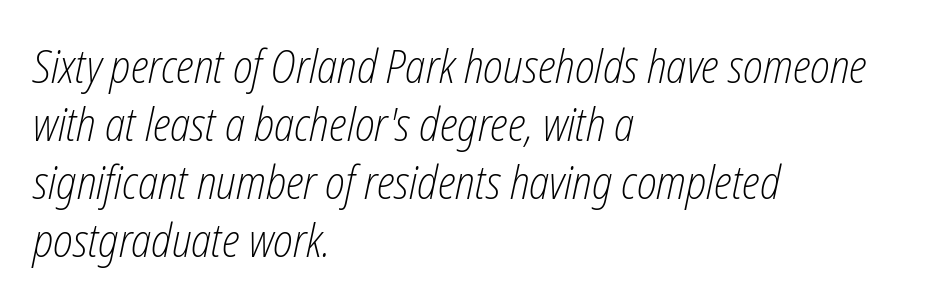
The image shows 46 px light, condensed type, italic (leaning right); set left-aligned, normal line spacing (1.26x), normal letter spacing, not underlined; low stroke contrast and a medium x-height.
